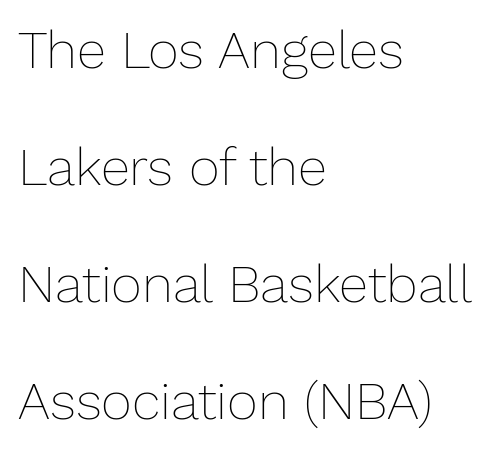
Q: Is the text bold? A: No.
Q: Is the text italic (slanted)? A: No, it is upright.
Q: Is the text underlined? A: No.
Q: How is the paragraph aligned? A: Left-aligned.
Q: Is the spacing between letters normal or unusually wide? A: Normal.
Q: Is the spacing between lines tight, normal or loose? A: Loose.
Q: Width (condensed, normal, or wide)? A: Normal.
Q: Stroke contrast? A: Low.
Q: x-height? A: Medium.
Q: Monospaced? A: No.
